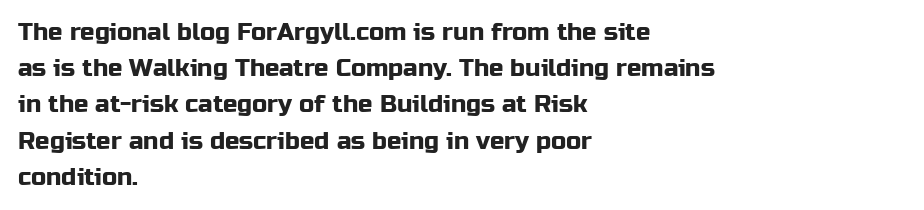
The image shows 24 px text type, upright; set left-aligned, normal line spacing (1.51x), normal letter spacing, not underlined.
